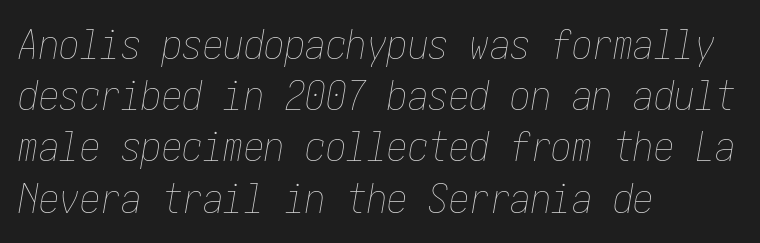
Has an underline been added? It has not. A normal amount of white space separates one row of letters from the next. Compared with typical body copy, the letter spacing here is the same. No chunkiness to these letters — they're not bold. The font's italic variant was chosen for this text. These lines stack with their left ends in a neat column.
